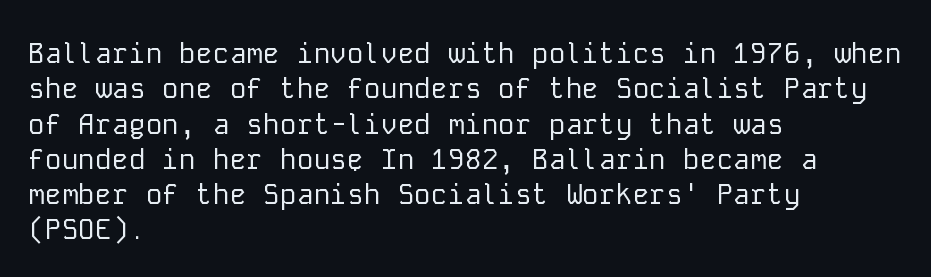
The image shows 28 px regular-weight sans-serif type, upright, monospaced; set left-aligned, normal line spacing (1.26x), normal letter spacing, not underlined; low stroke contrast and a medium x-height.
